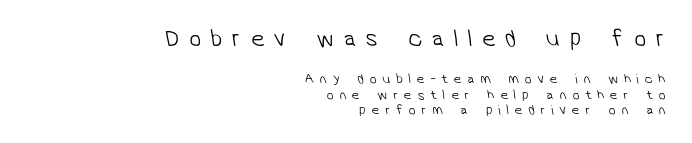
Observe the wide spacing: letters keep a clear distance from each other. Unbolded letterforms with no extra heft. Compare the two chunks: the upper has the greater cap height. This rendering uses right alignment, leaving the left contour irregular. Whoever set this chose condensed vertical rhythm over breathing room. Check the space under the baseline: it is left empty.
